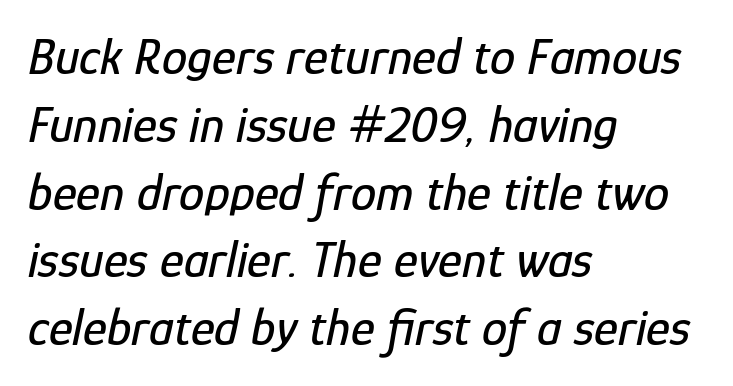
The image shows 51 px condensed type, italic (leaning right); set left-aligned, normal line spacing (1.33x), normal letter spacing, not underlined; low stroke contrast and a medium x-height.
